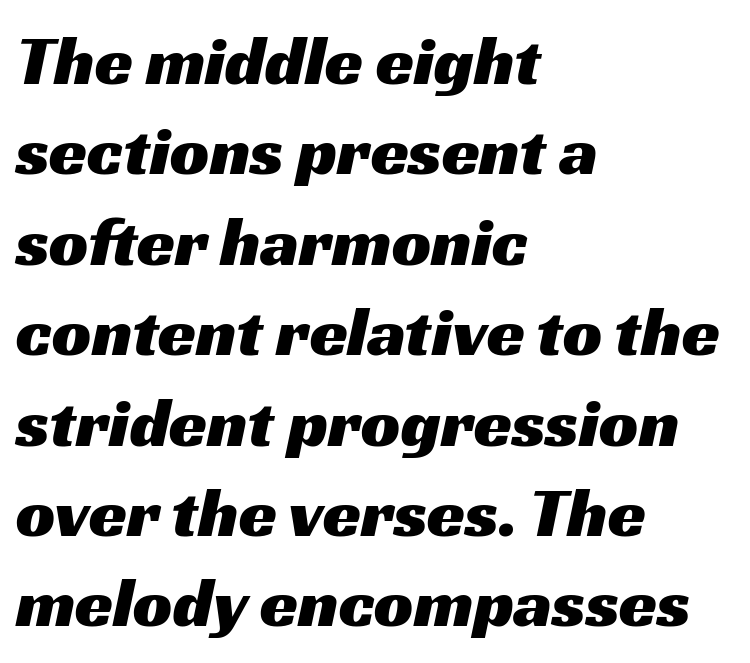
Is this a sans? Yes — the strokes have no serifs. Descender tails drop into unmarked territory. The rendering uses natural spacing where letterforms have individual widths. The letters sit at their default tracking, neither squeezed nor spread.
